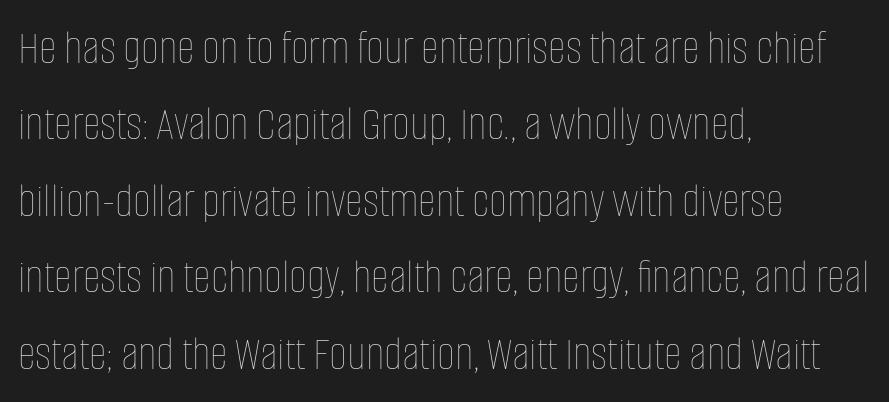
Q: Is the text bold? A: No.
Q: Is the text italic (slanted)? A: No, it is upright.
Q: Is the text underlined? A: No.
Q: How is the paragraph aligned? A: Left-aligned.
Q: Is the spacing between letters normal or unusually wide? A: Normal.
Q: Is the spacing between lines tight, normal or loose? A: Normal.
Q: Width (condensed, normal, or wide)? A: Condensed.
Q: Stroke contrast? A: Low.
Q: x-height? A: Large.
Q: Monospaced? A: No.
